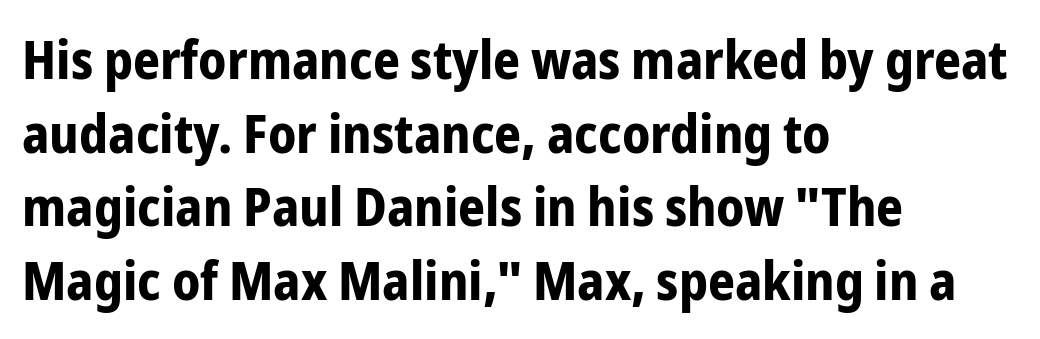
Emphasis by weight is at full strength: bold. A normal amount of white space separates one row of letters from the next. These lines are composed in type without serifs. The paragraph has a hard left edge and a soft right edge. Underlining? Definitely not there. The type sits square on the baseline with zero lean.
